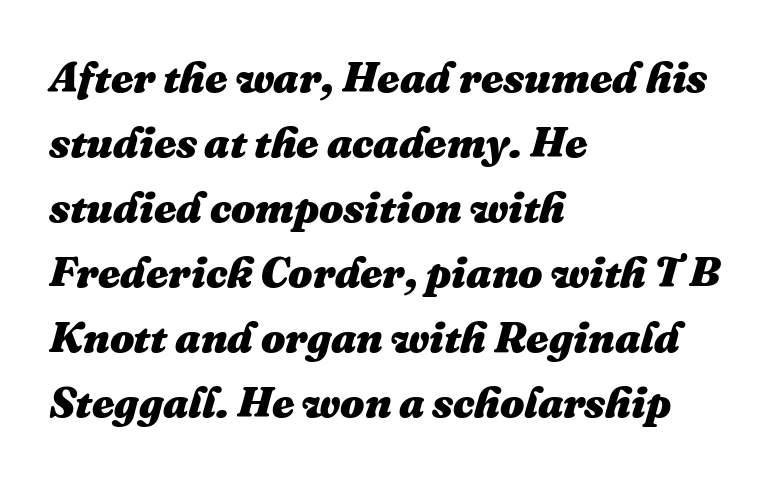
The ragged edge is on the right, which tells us the setting is flush left. No extra tracking has been applied to these lines. The letters are slanted; this is an italic face. The lines sit at an ordinary, default distance from one another. In terms of weight, the rendering is a true, heavy bold. Spacing verdict: proportional, widths tailored to each character.
